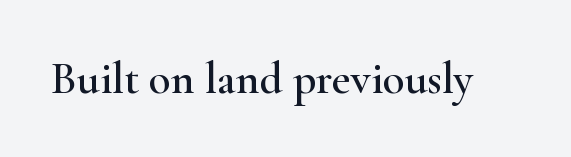
The image shows 45 px wide serif type, upright; set normal letter spacing, not underlined; high stroke contrast and a small x-height.
